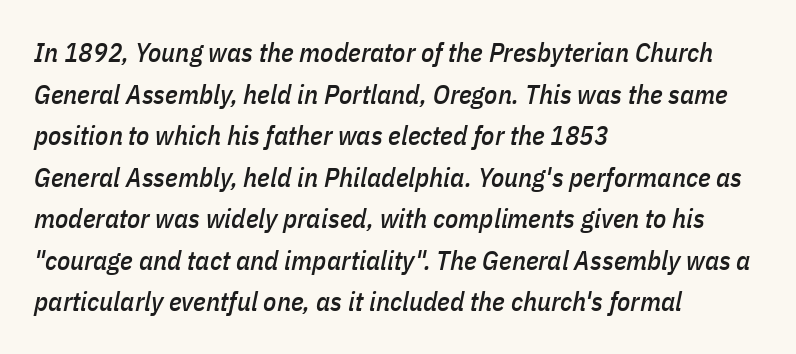
The image shows 27 px text type, italic (leaning right); set left-aligned, normal line spacing (1.54x), normal letter spacing, not underlined.
